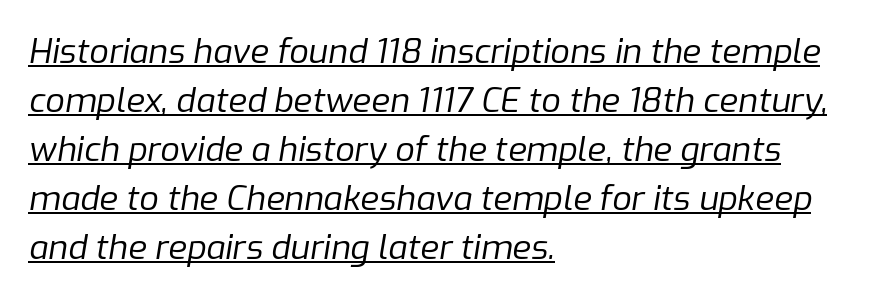
{"italic": "yes", "lean": "right", "slant_degrees": 9, "bold": "no", "weight": "regular", "width": "normal", "stroke_contrast": "low", "x_height": "medium", "monospaced": "no", "underline": "yes", "align": "left", "line_spacing": "normal", "line_spacing_ratio": 1.44, "letter_spacing": "normal", "letter_spacing_em": 0.0, "glyph_px": 34}
